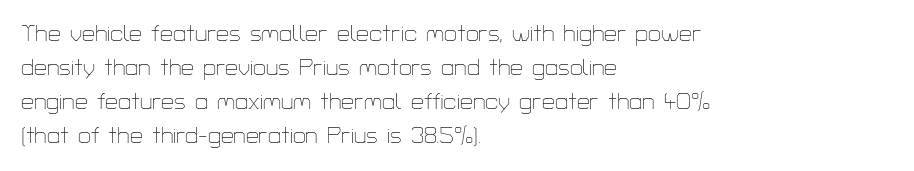
The type sits square on the baseline with zero lean. Stem width sits at or under what a default text font uses. Horizontally, the lines are justified to the leading edge only. This sample keeps an unexceptional amount of space between lines. The space beneath each line is pristine and unruled. There is no visible air inserted between adjacent glyphs.
